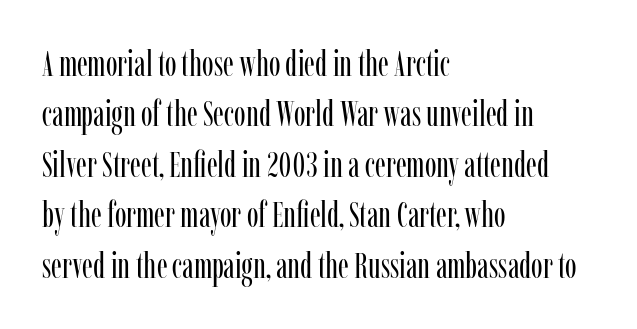
The image shows 35 px regular-weight, condensed serif type, upright; set left-aligned, normal line spacing (1.44x), normal letter spacing, not underlined; low stroke contrast and a medium x-height.
